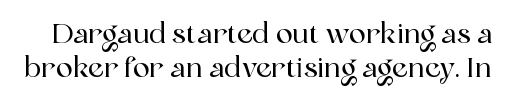
Q: Is the text italic (slanted)? A: No, it is upright.
Q: Is the typeface a serif or a sans-serif typeface? A: Serif.
Q: Is the text underlined? A: No.
Q: Is the spacing between letters normal or unusually wide? A: Normal.
Q: Width (condensed, normal, or wide)? A: Normal.
Q: x-height? A: Medium.
Q: Monospaced? A: No.
